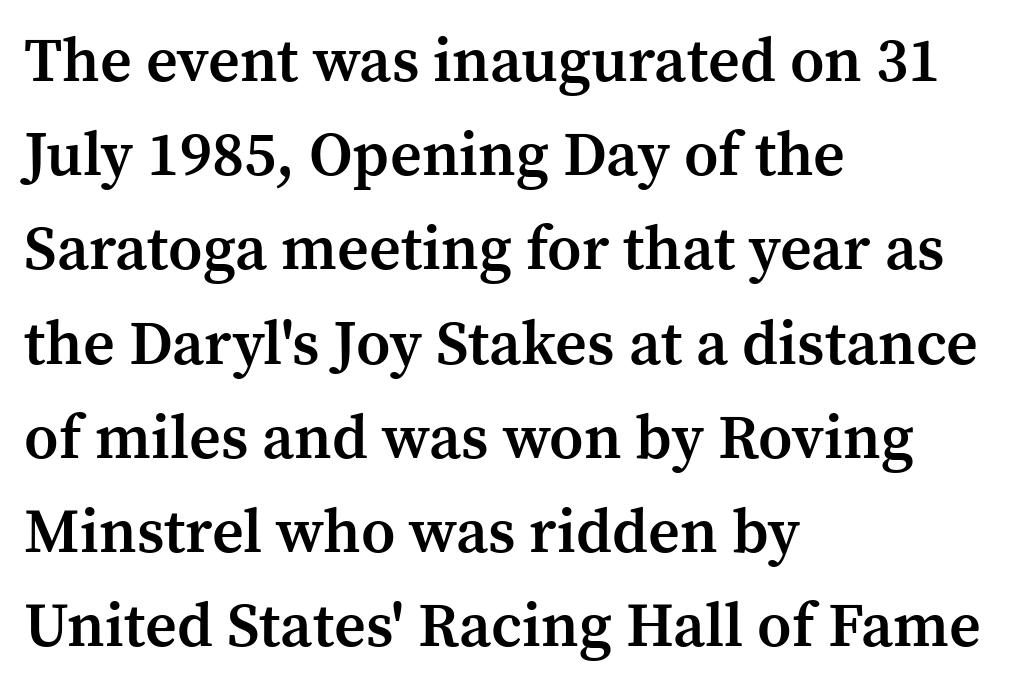
Q: Is the text bold? A: Semi-bold.
Q: Is the text italic (slanted)? A: No, it is upright.
Q: Is the typeface a serif or a sans-serif typeface? A: Serif.
Q: Is the text underlined? A: No.
Q: How is the paragraph aligned? A: Left-aligned.
Q: Is the spacing between letters normal or unusually wide? A: Normal.
Q: Is the spacing between lines tight, normal or loose? A: Normal.
Q: Width (condensed, normal, or wide)? A: Normal.
Q: Stroke contrast? A: Medium.
Q: x-height? A: Medium.
Q: Monospaced? A: No.
